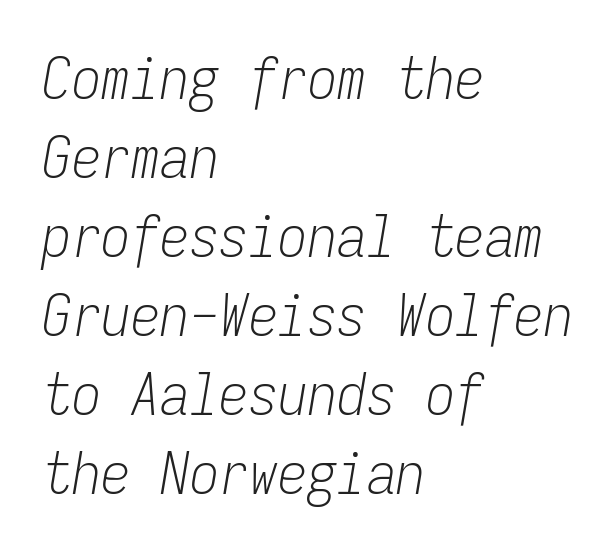
The ragged edge is on the right, which tells us the setting is flush left. The rendering applies a slant to the glyphs. Does the leading feel generous? No, just average. The line texture is even and compact thanks to regular tracking. The face used here is monospaced, like something from a code editor.
